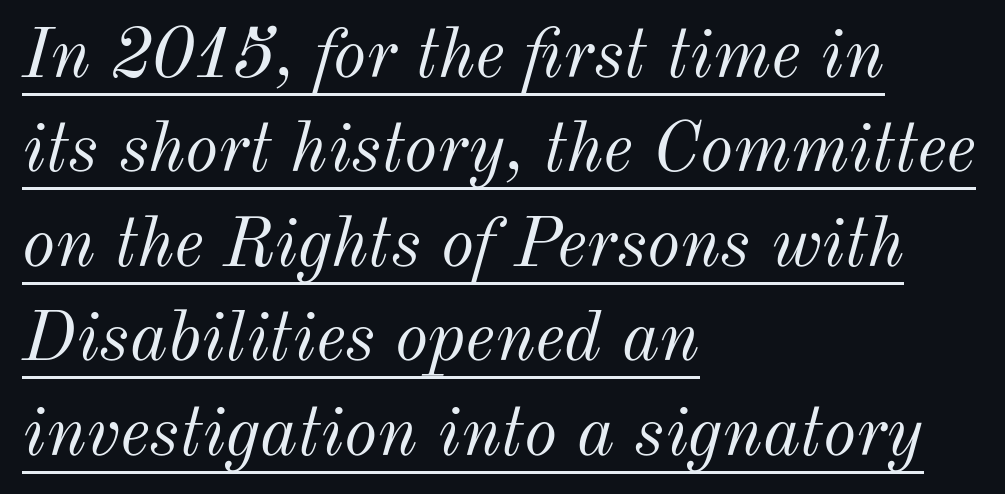
Q: Is the text bold? A: No.
Q: Is the text italic (slanted)? A: Yes, it leans right by about 12 degrees.
Q: Is the text underlined? A: Yes.
Q: How is the paragraph aligned? A: Left-aligned.
Q: Is the spacing between letters normal or unusually wide? A: Normal.
Q: Is the spacing between lines tight, normal or loose? A: Normal.
Q: Width (condensed, normal, or wide)? A: Normal.
Q: Stroke contrast? A: Medium.
Q: x-height? A: Small.
Q: Monospaced? A: No.
